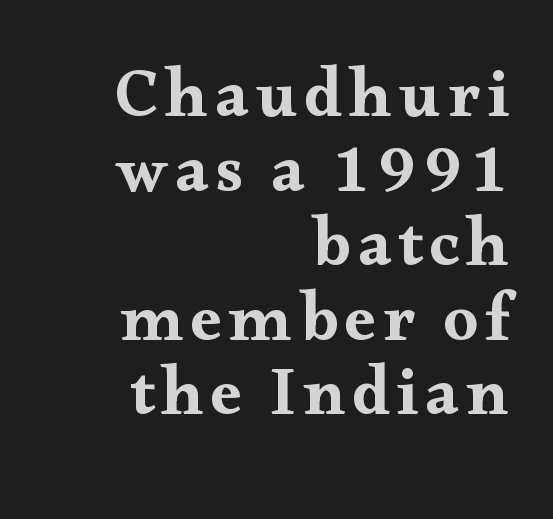
{"serif": "yes", "italic": "no", "width": "wide", "stroke_contrast": "medium", "x_height": "small", "monospaced": "no", "underline": "no", "align": "right", "line_spacing": "tight", "line_spacing_ratio": 1.08, "glyph_px": 69}
